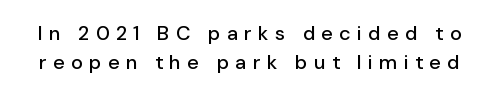
The image shows 20 px text type, upright; set normal line spacing (1.44x), unusually wide letter spacing (+0.31 em), not underlined.
